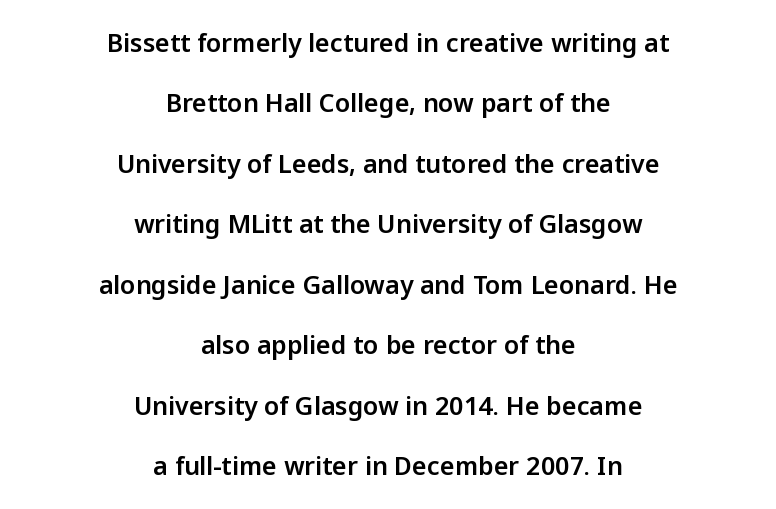
The image shows 25 px text type, upright; set centered, loose line spacing (2.42x), normal letter spacing, not underlined.
